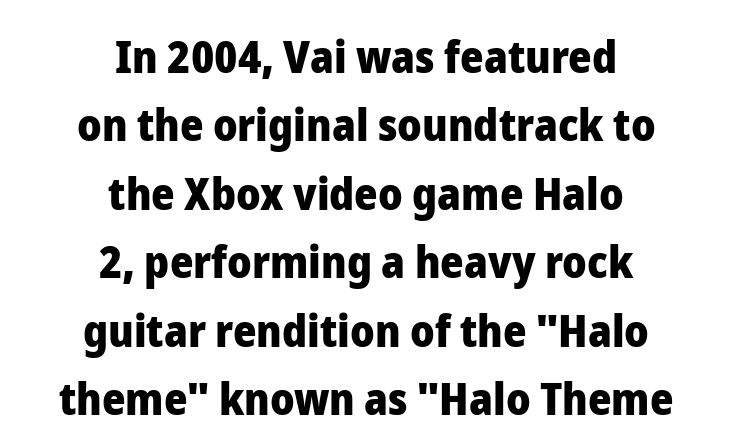
{"serif": "no", "italic": "no", "bold": "yes", "weight": "heavy", "width": "normal", "stroke_contrast": "low", "x_height": "medium", "monospaced": "no", "underline": "no", "align": "center", "line_spacing": "normal", "line_spacing_ratio": 1.52, "letter_spacing": "normal", "letter_spacing_em": 0.0, "glyph_px": 45}
